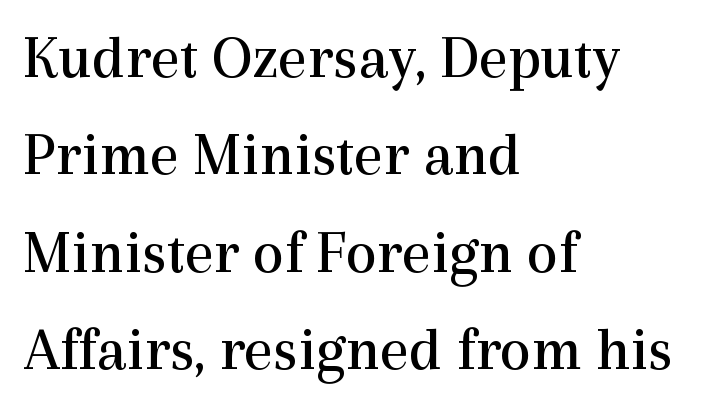
Q: Is the text bold? A: No.
Q: Is the text italic (slanted)? A: No, it is upright.
Q: Is the typeface a serif or a sans-serif typeface? A: Serif.
Q: Is the text underlined? A: No.
Q: How is the paragraph aligned? A: Left-aligned.
Q: Is the spacing between letters normal or unusually wide? A: Normal.
Q: Is the spacing between lines tight, normal or loose? A: Normal.
Q: Width (condensed, normal, or wide)? A: Normal.
Q: x-height? A: Medium.
Q: Monospaced? A: No.
